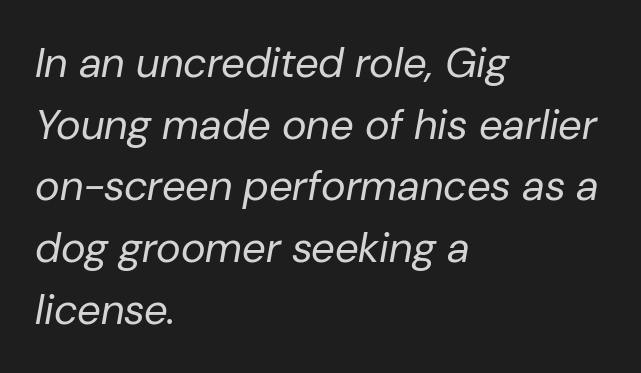
{"italic": "yes", "lean": "right", "slant_degrees": 10, "bold": "no", "weight": "regular", "width": "normal", "stroke_contrast": "low", "x_height": "medium", "monospaced": "no", "underline": "no", "align": "left", "line_spacing": "normal", "line_spacing_ratio": 1.47, "letter_spacing": "normal", "letter_spacing_em": 0.0, "glyph_px": 42}
